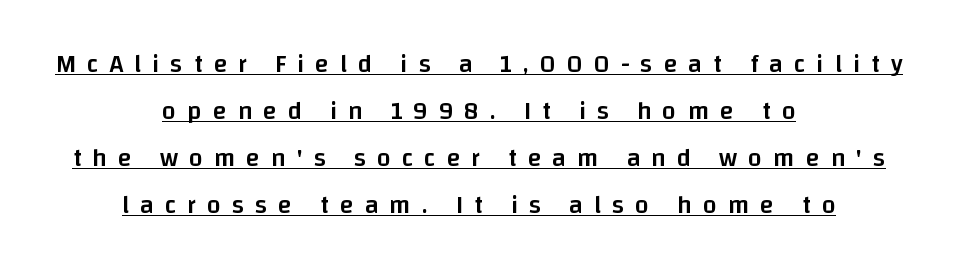
Compared with a flush-left layout, this one balances lines on the center instead. A rule runs beneath these lines of type. Weight: semibold (demi). Every character sits straight up, as roman type does.
